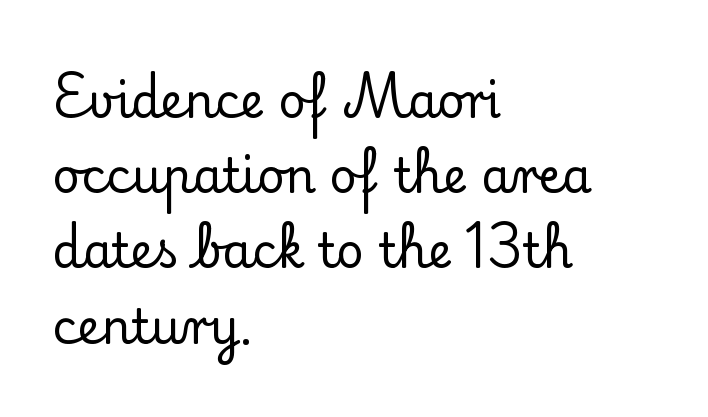
Does the type have serifs? Yes, each stem ends in a small foot. This rendering features lettering with no underline. Here the designer chose a conventional face with non-uniform glyph widths. This rendering leaves character spacing at its baseline value. When letters stand straight like this, we call the style roman or upright. The rows are spaced the way most documents space them.
